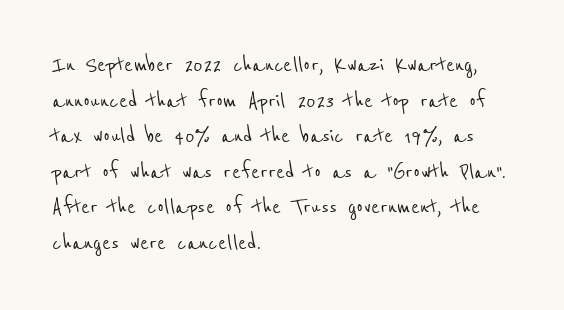
{"underline": "no", "align": "left", "line_spacing": "normal", "line_spacing_ratio": 1.37, "letter_spacing": "normal", "letter_spacing_em": 0.0, "glyph_px": 26}
